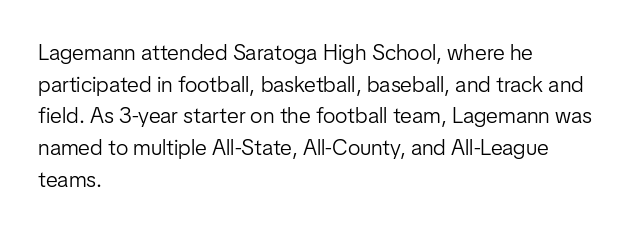
Q: Is the text bold? A: No.
Q: Is the text italic (slanted)? A: No, it is upright.
Q: Is the text underlined? A: No.
Q: How is the paragraph aligned? A: Left-aligned.
Q: Is the spacing between letters normal or unusually wide? A: Normal.
Q: Is the spacing between lines tight, normal or loose? A: Normal.
